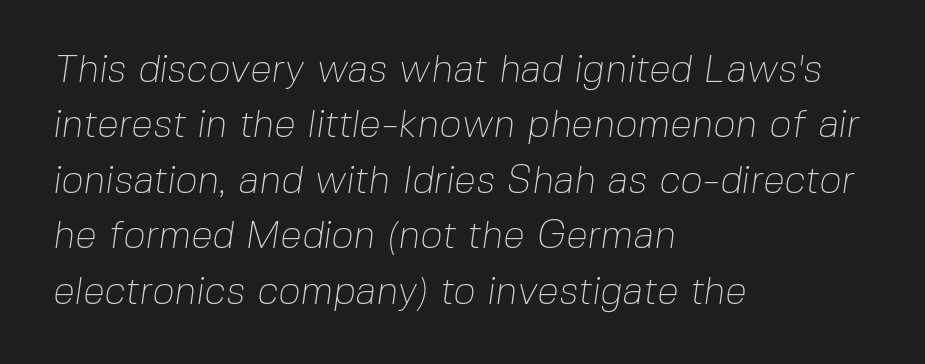
Q: Is the text bold? A: No.
Q: Is the typeface a serif or a sans-serif typeface? A: Sans-serif.
Q: Is the text underlined? A: No.
Q: How is the paragraph aligned? A: Left-aligned.
Q: Is the spacing between letters normal or unusually wide? A: Normal.
Q: Is the spacing between lines tight, normal or loose? A: Normal.
Q: Width (condensed, normal, or wide)? A: Normal.
Q: Stroke contrast? A: Low.
Q: x-height? A: Medium.
Q: Monospaced? A: No.
